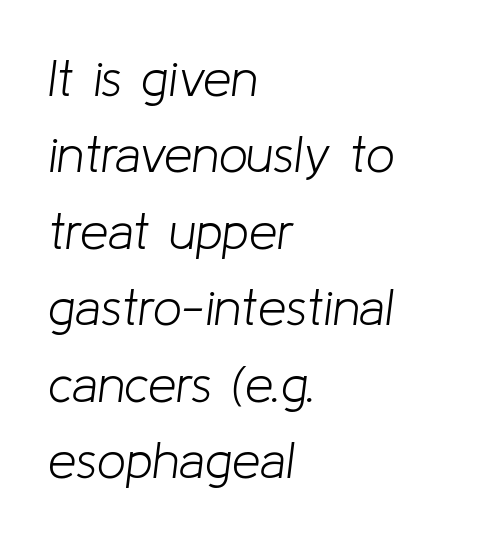
The letters look calm and open, with moderate or lighter stems. The font's italic variant was chosen for this text. Caption: multi-line text, flush left, ragged right. Think of a printed novel: that variable character pitch is what you see here. A typesetter would call this leading conventional body-copy spacing. The type is set solid horizontally, with unmodified tracking.
